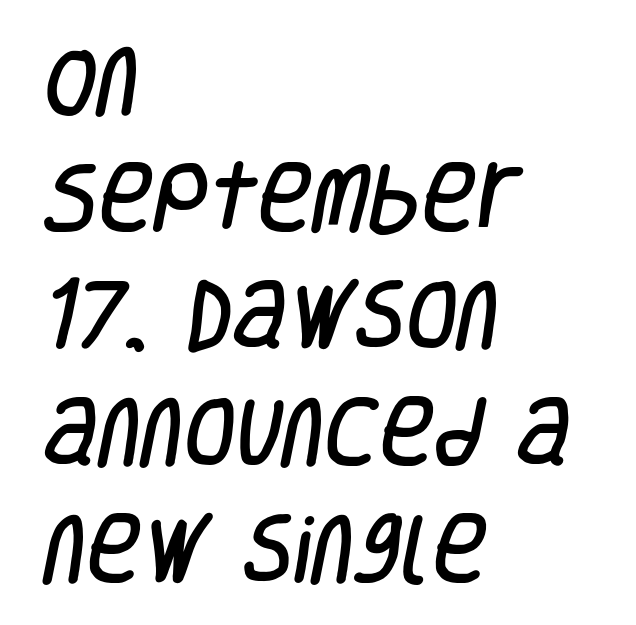
Do the characters align in a grid? No, the font is proportional. The rag falls on the right side of this text block. One glance says typical: line gaps are just what's usual. The tracking reads as untouched default to a designer's eye. Anything drawn beneath the words? Only blank space. The letters carry no serifs — their stems end cleanly without finishing strokes.
